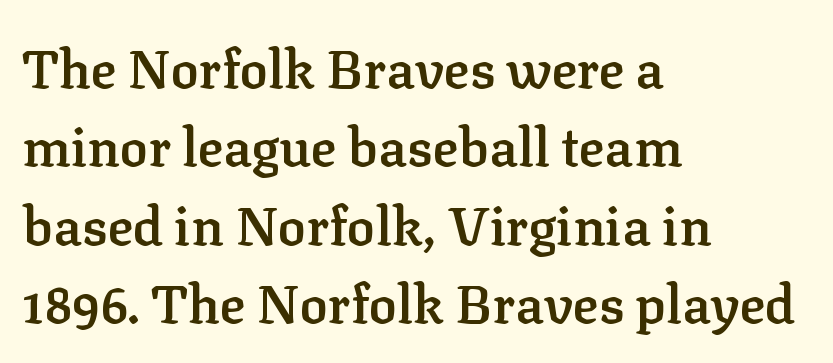
The paragraph has a hard left edge and a soft right edge. The passage shown is typed in a proportional face where columns would drift. These lines are composed in type with serifs. Underlining? Definitely not there.
